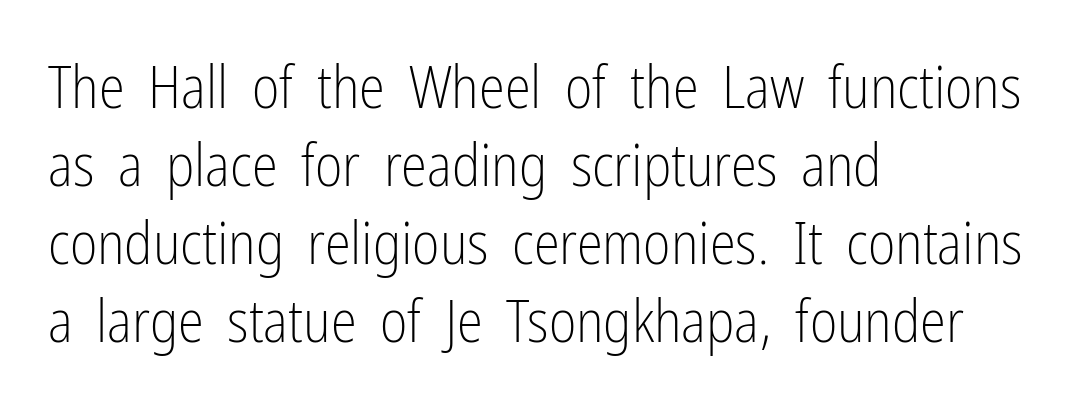
{"serif": "no", "italic": "no", "bold": "no", "weight": "light", "width": "condensed", "stroke_contrast": "low", "x_height": "medium", "monospaced": "no", "underline": "no", "align": "left", "line_spacing": "normal", "line_spacing_ratio": 1.32, "letter_spacing": "normal", "letter_spacing_em": 0.0, "glyph_px": 59}
